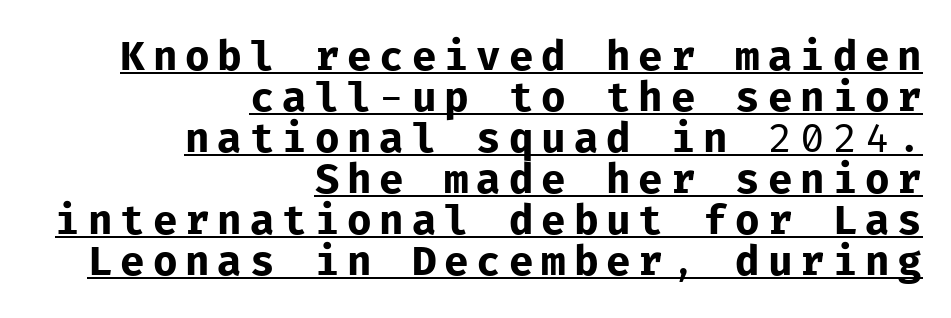
Horizontal bands of white between lines are thin slivers. This sample uses an upright cut, with every glyph sitting square on the baseline. The letters march in equal steps, a hallmark of fixed-pitch type. Is there an underline? Yes — a line sits under the letters.
